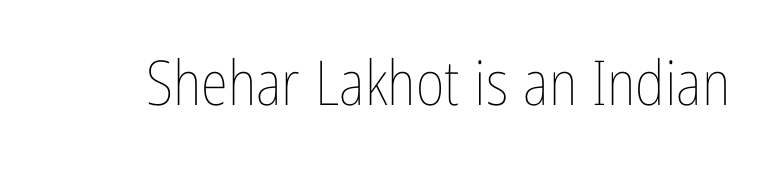
{"italic": "no", "bold": "no", "weight": "thin", "width": "condensed", "stroke_contrast": "low", "x_height": "medium", "monospaced": "no", "underline": "no", "letter_spacing": "normal", "letter_spacing_em": 0.0, "glyph_px": 62}
